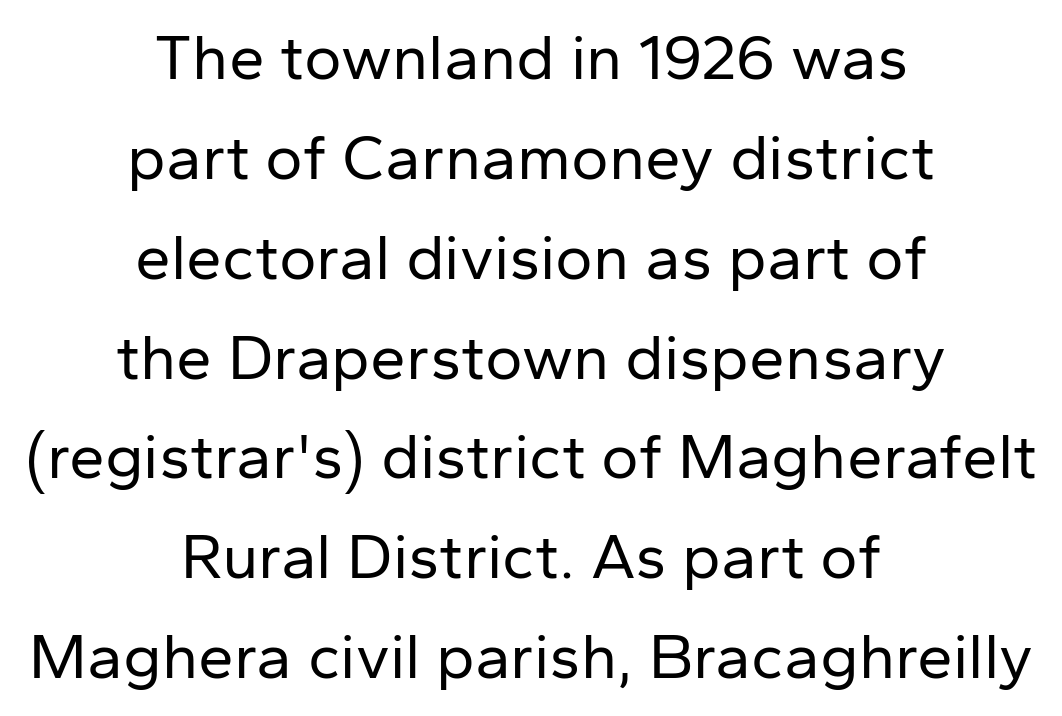
Unmarked baselines from the first word to the last. These lines were composed using upright roman letters. A quiet, ordinary-to-light weight characterises the typeface. Casual observation: everything's sitting right in the middle.
